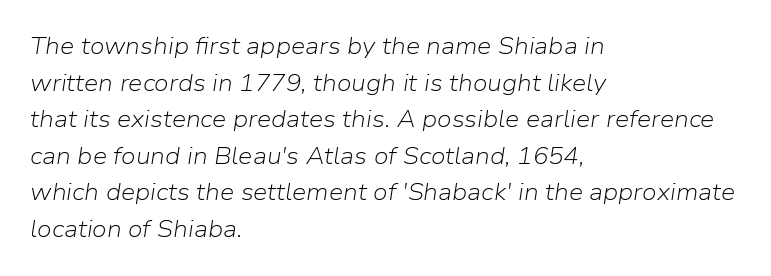
Q: Is the text bold? A: No.
Q: Is the text italic (slanted)? A: Yes, it leans right by about 9 degrees.
Q: Is the text underlined? A: No.
Q: How is the paragraph aligned? A: Left-aligned.
Q: Is the spacing between letters normal or unusually wide? A: Normal.
Q: Is the spacing between lines tight, normal or loose? A: Normal.
